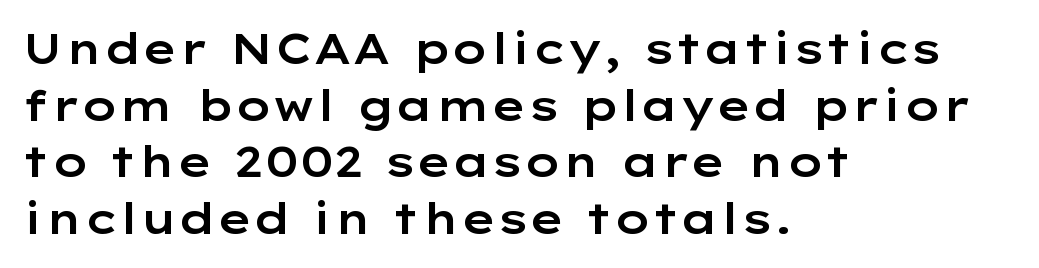
The image shows 42 px wide sans-serif type, upright; set left-aligned, normal line spacing (1.35x), normal letter spacing, not underlined; low stroke contrast and a medium x-height.
